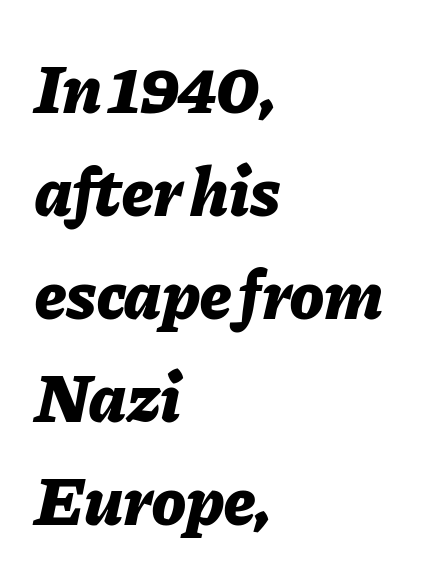
Caption: standard tracking, unaltered. The setting favours the left margin, as ordinary paragraphs usually do. Whoever set this chose a conventional vertical rhythm. In terms of weight, the rendering is a true, heavy bold.
